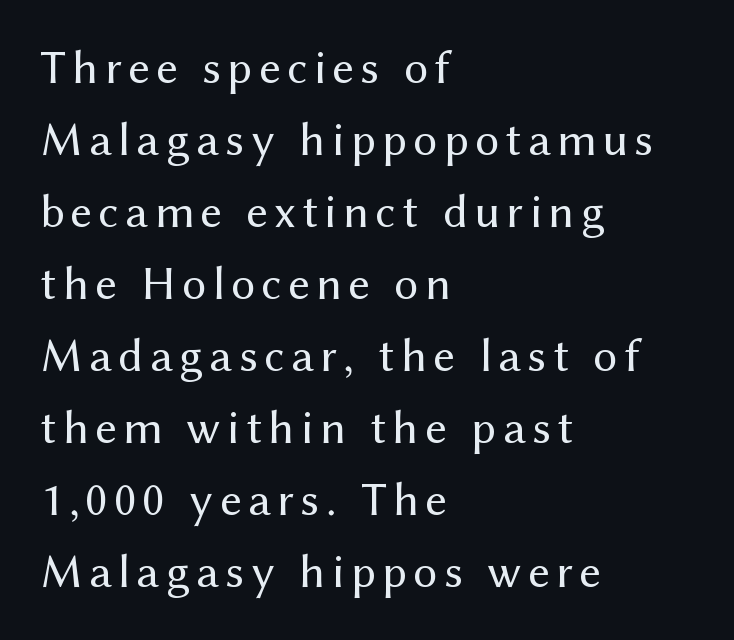
Q: Is the text bold? A: No.
Q: Is the text italic (slanted)? A: No, it is upright.
Q: Is the typeface a serif or a sans-serif typeface? A: Sans-serif.
Q: Is the text underlined? A: No.
Q: How is the paragraph aligned? A: Left-aligned.
Q: Is the spacing between lines tight, normal or loose? A: Normal.
Q: Width (condensed, normal, or wide)? A: Normal.
Q: Stroke contrast? A: Medium.
Q: x-height? A: Medium.
Q: Monospaced? A: No.
